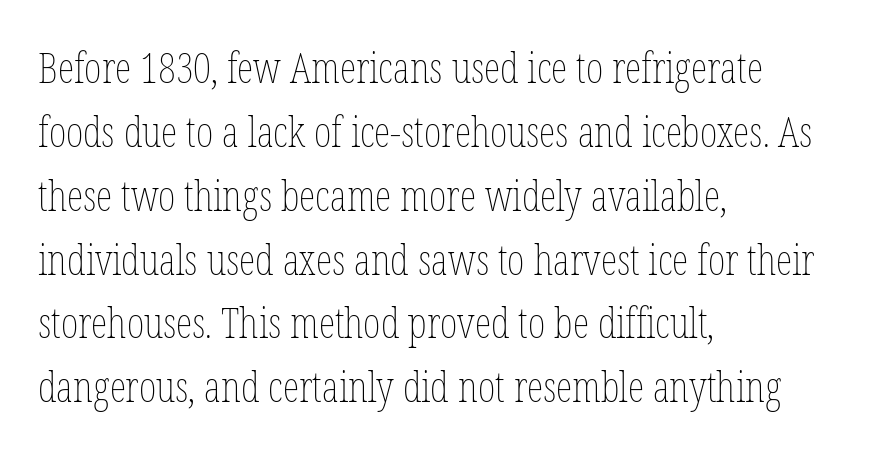
Q: Is the text bold? A: No.
Q: Is the text italic (slanted)? A: No, it is upright.
Q: Is the text underlined? A: No.
Q: How is the paragraph aligned? A: Left-aligned.
Q: Is the spacing between letters normal or unusually wide? A: Normal.
Q: Is the spacing between lines tight, normal or loose? A: Normal.
Q: Width (condensed, normal, or wide)? A: Condensed.
Q: Stroke contrast? A: Low.
Q: x-height? A: Medium.
Q: Monospaced? A: No.
